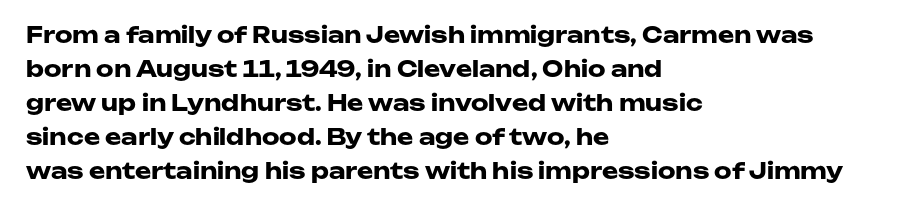
Underline: absent. Default kerning and tracking; the words read as compact shapes. Successive baselines arrive at the customary interval. You can tell it's not italic because the verticals are truly vertical. One-word summary of the alignment: left. These lines carry a lot of weight — the face is fully bold.
